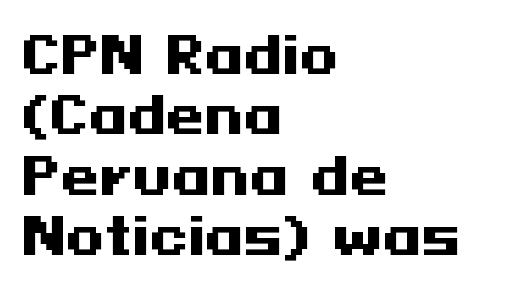
The image shows 50 px heavy, wide sans-serif type, upright; set left-aligned, line spacing 1.21x, normal letter spacing, not underlined; medium stroke contrast and a medium x-height.
